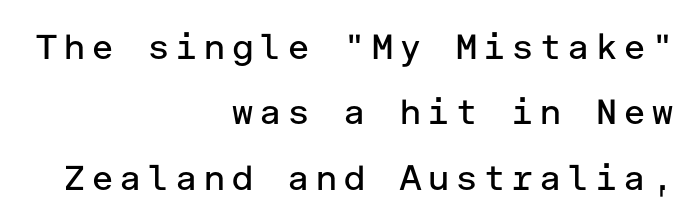
{"serif": "no", "italic": "no", "bold": "no", "weight": "regular", "width": "normal", "stroke_contrast": "low", "x_height": "medium", "underline": "no", "align": "right", "line_spacing_ratio": 1.87, "glyph_px": 35}
